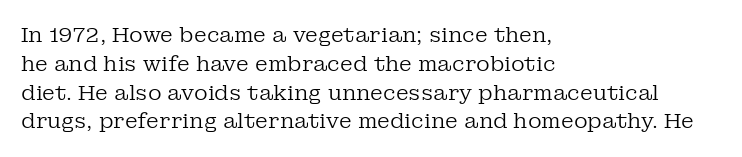
The image shows 21 px text type, upright; set left-aligned, normal line spacing (1.37x), normal letter spacing, not underlined.
